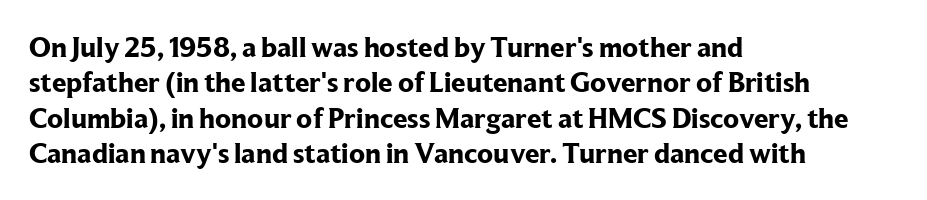
The string is rendered with underlining switched off. The rag falls on the right side of this text block. Looks like regular typesetting: each glyph gets only the width it needs. The axis of the letterforms is exactly vertical. Type style note: has serifs. These words are printed bold, with thick strokes throughout.
